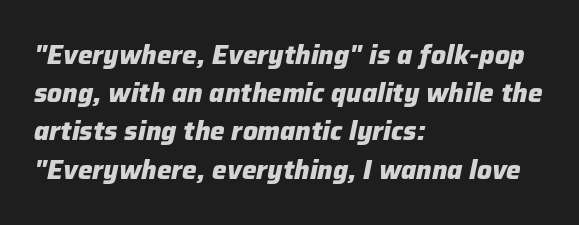
Words float on clear page, feet unadorned. If you drew a ruler down the left edge, every line would touch it. The tracking reads as untouched default to a designer's eye. Leading matches the norm, producing a regular column. The rendering uses a bold face; every stroke is thick and dark. The axis of the letterforms is tilted away from vertical.
